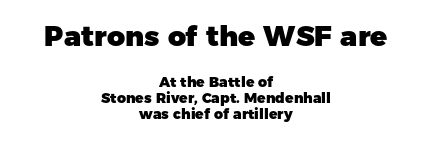
Q: Is the text bold? A: Yes.
Q: Is the text italic (slanted)? A: No, it is upright.
Q: Is the typeface a serif or a sans-serif typeface? A: Sans-serif.
Q: Is the text underlined? A: No.
Q: How is the paragraph aligned? A: Centered.
Q: Is the spacing between letters normal or unusually wide? A: Normal.
Q: Which block of text is set in a larger size, the first (top) or the second (bottom)? A: The first (top) one.
Q: Width (condensed, normal, or wide)? A: Normal.
Q: Stroke contrast? A: Low.
Q: x-height? A: Medium.
Q: Monospaced? A: No.
